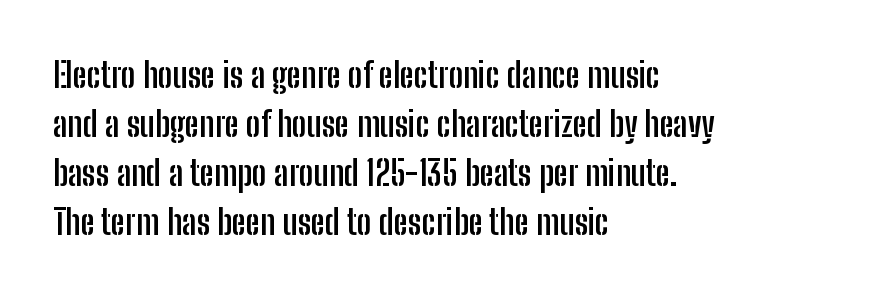
Q: Is the text bold? A: Yes.
Q: Is the text italic (slanted)? A: No, it is upright.
Q: Is the typeface a serif or a sans-serif typeface? A: Sans-serif.
Q: Is the text underlined? A: No.
Q: How is the paragraph aligned? A: Left-aligned.
Q: Is the spacing between letters normal or unusually wide? A: Normal.
Q: Is the spacing between lines tight, normal or loose? A: Normal.
Q: Width (condensed, normal, or wide)? A: Condensed.
Q: Stroke contrast? A: Low.
Q: x-height? A: Medium.
Q: Monospaced? A: No.
